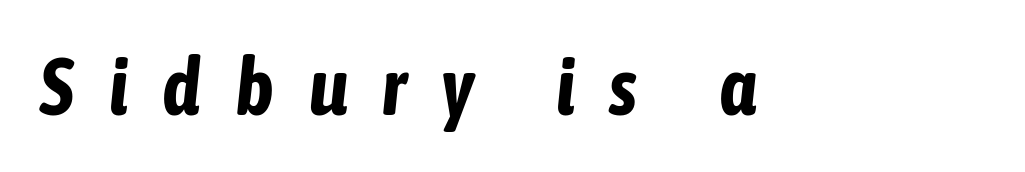
Look at the tracking — it's clearly loosened, letters drifting apart. The passage shown is typed in a proportional face where columns would drift. Decoration check: the copy has no underline. What weight is shown? A full bold with thick strokes. The rendering applies a slant to the glyphs.
